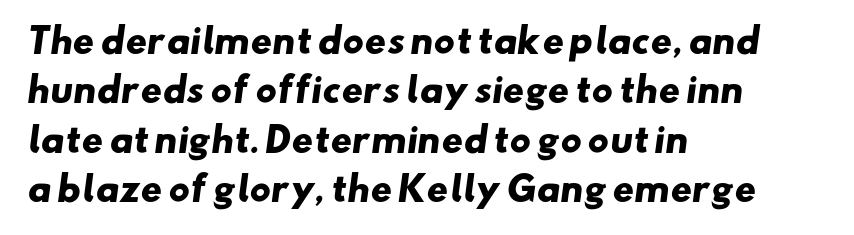
The image shows 33 px heavy, wide sans-serif type; set left-aligned, normal line spacing (1.5x), normal letter spacing, not underlined; low stroke contrast and a small x-height.
